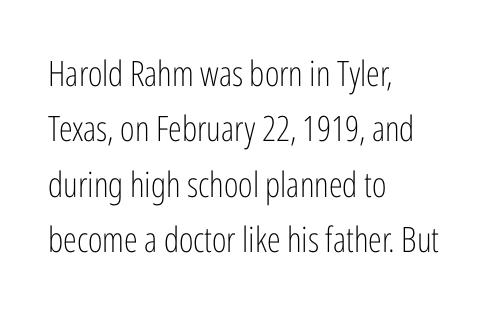
The image shows 35 px light, condensed sans-serif type, upright; set left-aligned, normal line spacing (1.58x), normal letter spacing, not underlined; low stroke contrast and a medium x-height.
